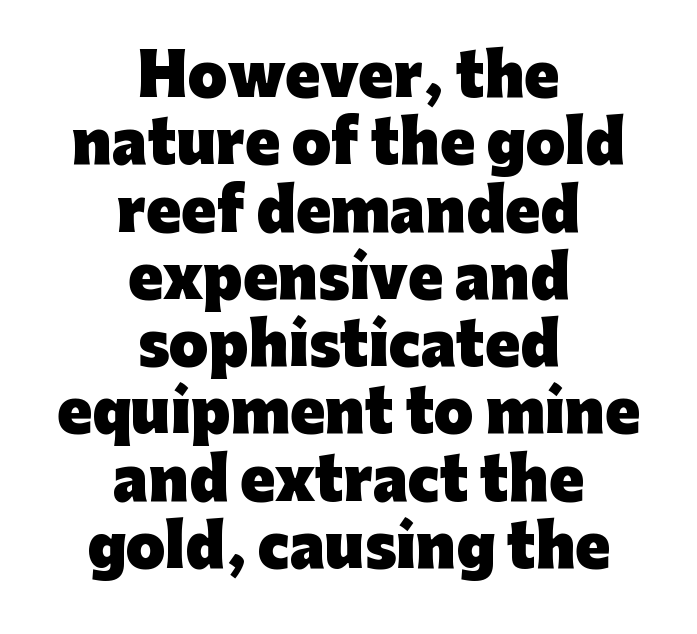
The image shows 57 px heavy sans-serif type, upright; set centered, line spacing 1.18x, normal letter spacing, not underlined; low stroke contrast and a medium x-height.
